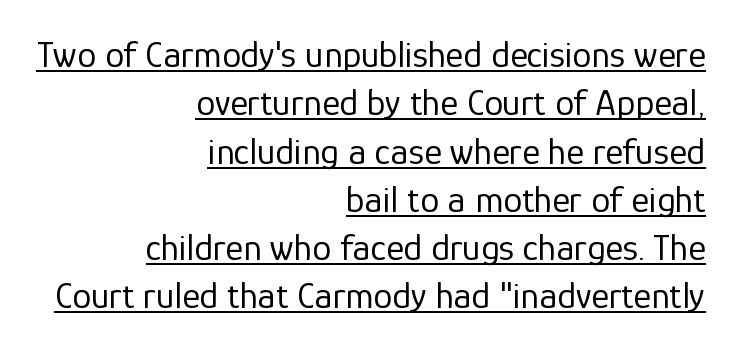
The typeface has the unassuming heft of standard copy or less. This rendering employs a face without finishing strokes, i.e., a sans-serif. In terms of letterspacing, this is plain default setting. This is roman type, the default non-slanted kind. A typesetter would call this proportional, since set widths differ per character.
